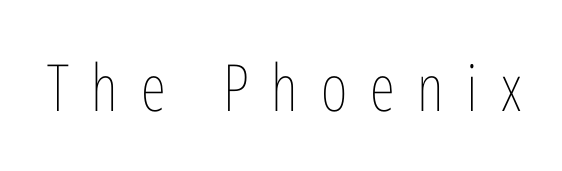
{"italic": "no", "bold": "no", "weight": "thin", "width": "condensed", "stroke_contrast": "low", "x_height": "medium", "monospaced": "no", "underline": "no", "letter_spacing": "wide", "letter_spacing_em": 0.35, "glyph_px": 65}
